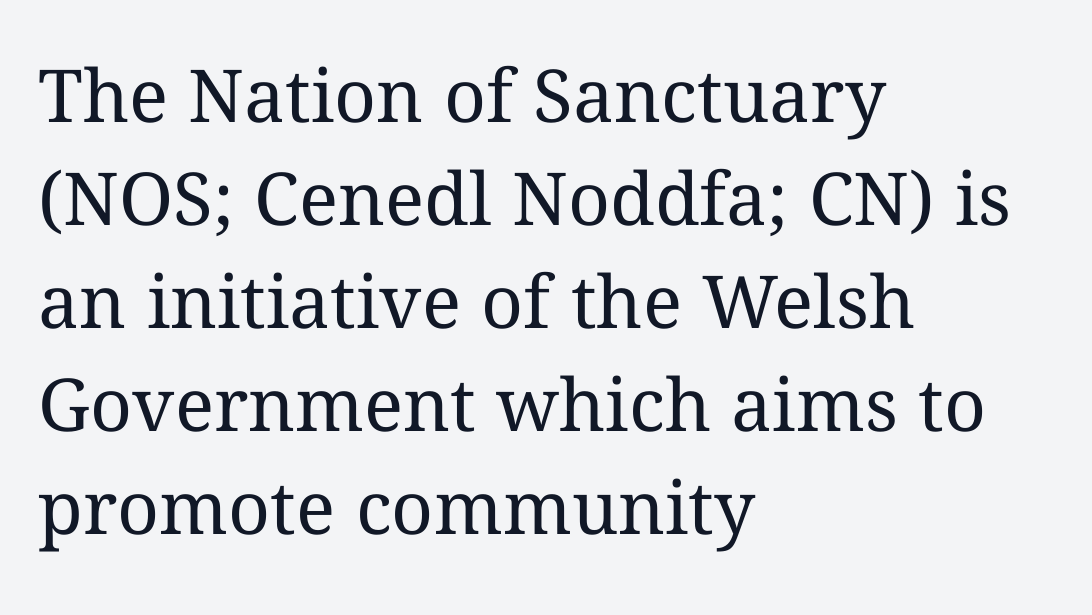
Q: Is the text bold? A: No.
Q: Is the text italic (slanted)? A: No, it is upright.
Q: Is the text underlined? A: No.
Q: How is the paragraph aligned? A: Left-aligned.
Q: Is the spacing between letters normal or unusually wide? A: Normal.
Q: Is the spacing between lines tight, normal or loose? A: Normal.
Q: Width (condensed, normal, or wide)? A: Normal.
Q: Stroke contrast? A: Medium.
Q: x-height? A: Medium.
Q: Monospaced? A: No.
